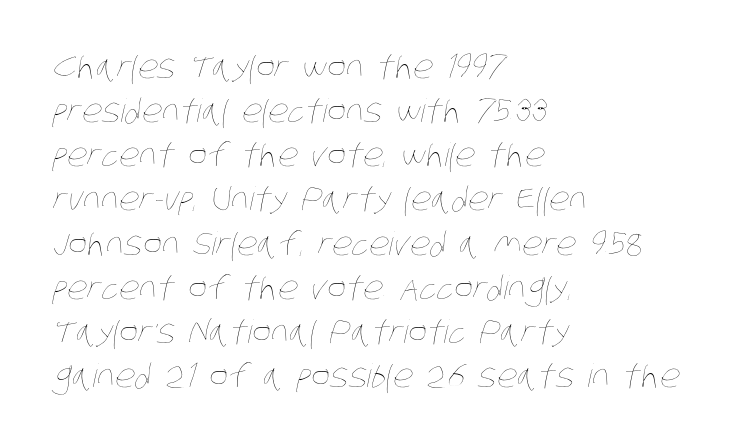
The image shows 32 px thin, condensed type; set left-aligned, normal line spacing (1.38x), normal letter spacing, not underlined; low stroke contrast and a large x-height.
